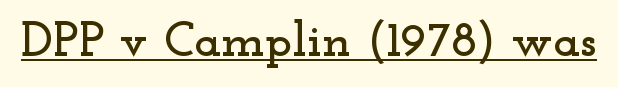
{"serif": "yes", "italic": "no", "width": "wide", "stroke_contrast": "low", "x_height": "small", "monospaced": "no", "underline": "yes", "letter_spacing": "normal", "letter_spacing_em": 0.0, "glyph_px": 50}
